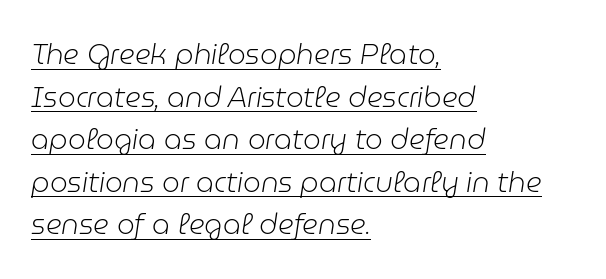
Q: Is the text bold? A: No.
Q: Is the text italic (slanted)? A: Yes, it leans right by about 9 degrees.
Q: Is the text underlined? A: Yes.
Q: How is the paragraph aligned? A: Left-aligned.
Q: Is the spacing between letters normal or unusually wide? A: Normal.
Q: Is the spacing between lines tight, normal or loose? A: Normal.
Q: Width (condensed, normal, or wide)? A: Normal.
Q: Stroke contrast? A: Low.
Q: x-height? A: Medium.
Q: Monospaced? A: No.
